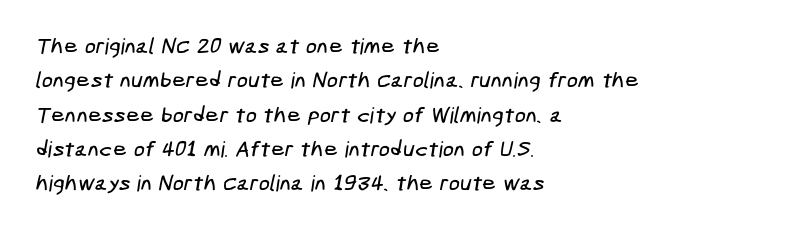
The image shows 22 px text type; set left-aligned, normal line spacing (1.56x), normal letter spacing, not underlined.
